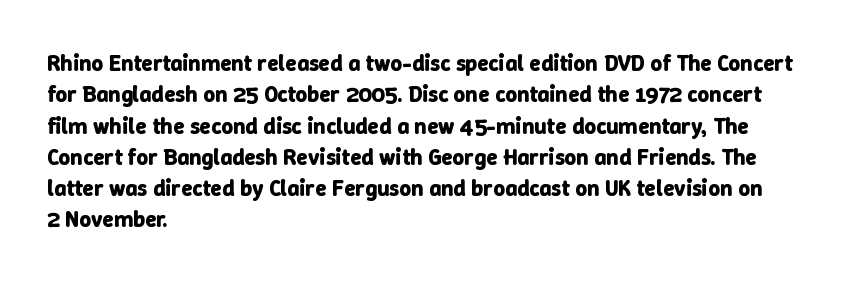
If you drew a line through each stem, it would be perfectly vertical. The face used here has the dense, thick strokes of a bold. All the whitespace from short lines collects on the right. Observe the ordinary spacing: letters are neighbours, not strangers. Rule under the text: the space is simply empty.
